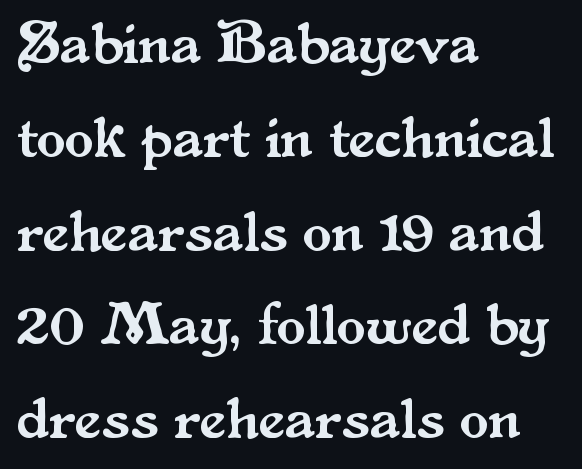
The image shows 59 px serif type, upright; set left-aligned, normal line spacing (1.59x), normal letter spacing, not underlined; medium stroke contrast and a small x-height.
